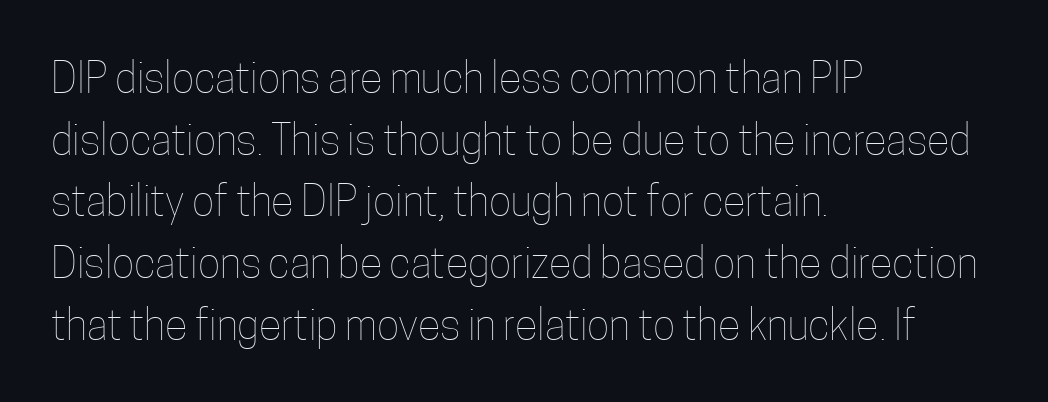
{"italic": "no", "bold": "no", "weight": "thin", "width": "condensed", "stroke_contrast": "low", "x_height": "medium", "monospaced": "no", "underline": "no", "align": "left", "line_spacing": "normal", "line_spacing_ratio": 1.47, "letter_spacing": "normal", "letter_spacing_em": 0.0, "glyph_px": 42}
